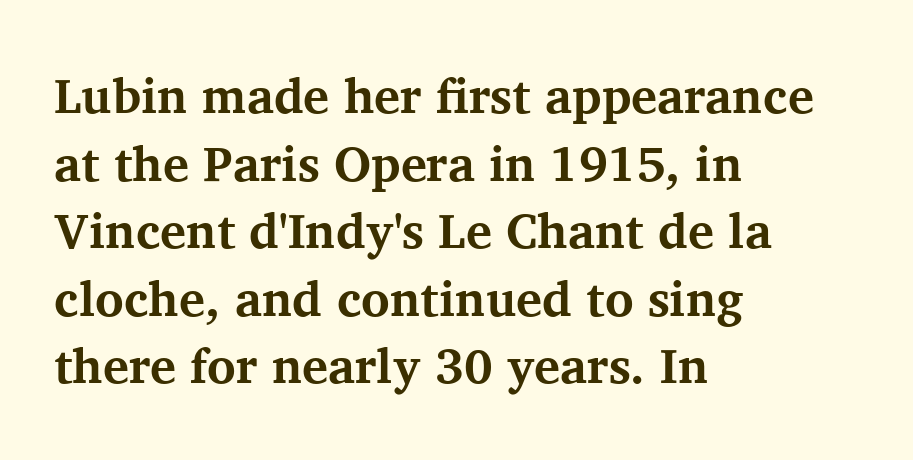
The image shows 49 px bold serif type, upright; set left-aligned, normal line spacing (1.38x), normal letter spacing, not underlined; medium stroke contrast and a medium x-height.
